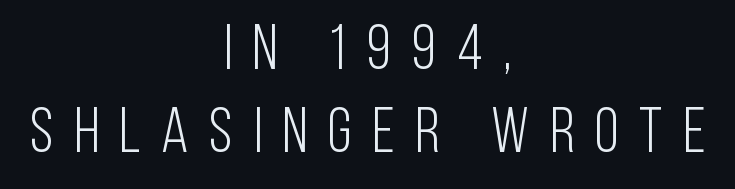
{"serif": "no", "italic": "no", "bold": "no", "weight": "light", "width": "condensed", "stroke_contrast": "low", "x_height": "large", "monospaced": "no", "underline": "no", "align": "center", "line_spacing": "normal", "line_spacing_ratio": 1.31, "letter_spacing": "wide", "letter_spacing_em": 0.33, "glyph_px": 63}
